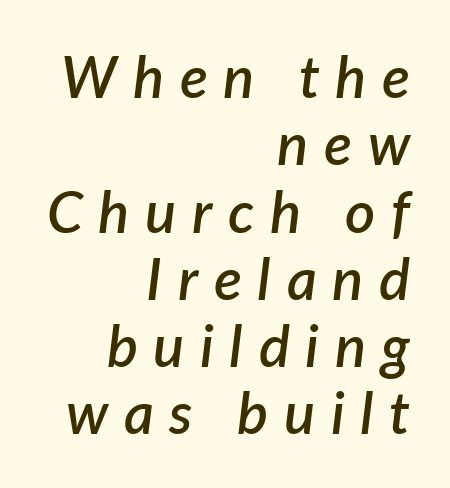
The letterforms stand isolated, each surrounded by extra space. Letters rest on an invisible, unmarked baseline. The letters advance in unequal steps, a hallmark of proportional type. Weight: semibold (demi).
